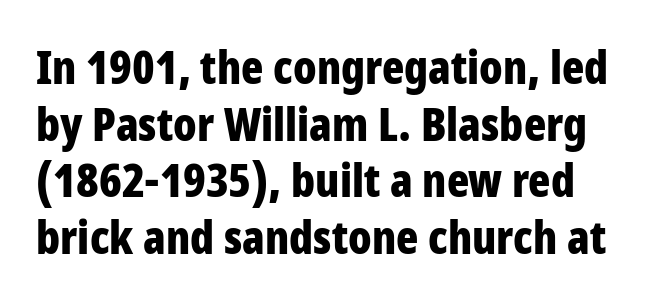
{"serif": "no", "italic": "no", "bold": "yes", "weight": "bold", "width": "condensed", "stroke_contrast": "low", "x_height": "large", "monospaced": "no", "underline": "no", "align": "left", "line_spacing_ratio": 1.23, "letter_spacing": "normal", "letter_spacing_em": 0.0, "glyph_px": 46}
